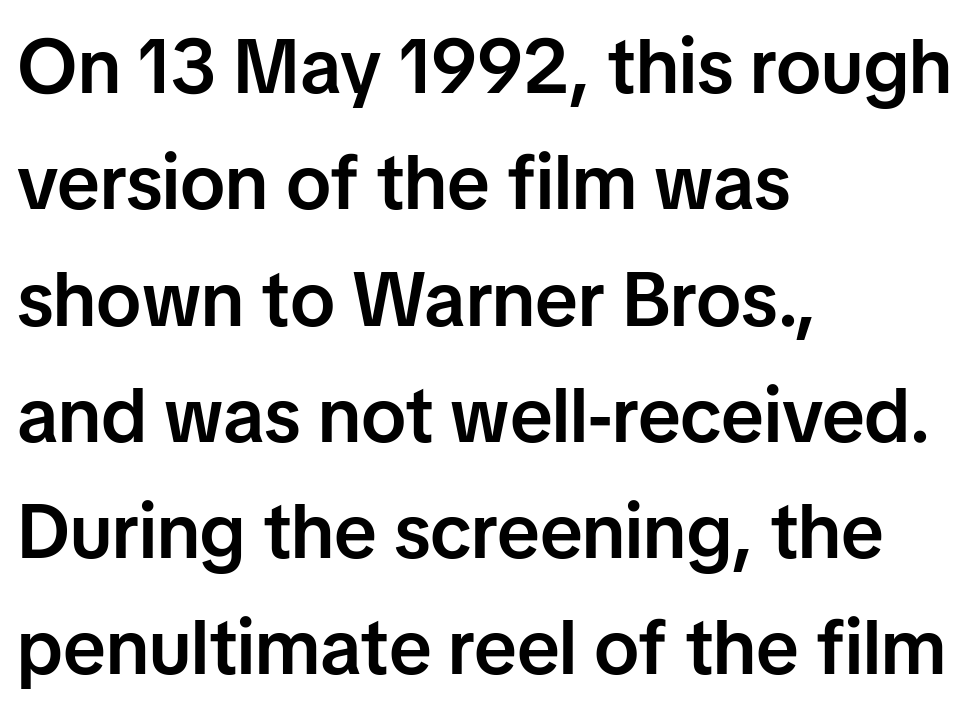
Q: Is the text bold? A: Semi-bold.
Q: Is the text italic (slanted)? A: No, it is upright.
Q: Is the typeface a serif or a sans-serif typeface? A: Sans-serif.
Q: Is the text underlined? A: No.
Q: How is the paragraph aligned? A: Left-aligned.
Q: Is the spacing between letters normal or unusually wide? A: Normal.
Q: Is the spacing between lines tight, normal or loose? A: Normal.
Q: Width (condensed, normal, or wide)? A: Normal.
Q: Stroke contrast? A: Low.
Q: x-height? A: Medium.
Q: Monospaced? A: No.
